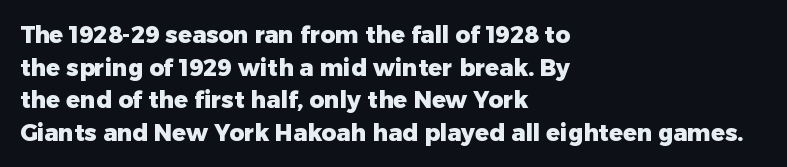
{"italic": "no", "bold": "yes", "underline": "no", "align": "left", "line_spacing": "normal", "line_spacing_ratio": 1.42, "letter_spacing": "normal", "letter_spacing_em": 0.0, "glyph_px": 23}
